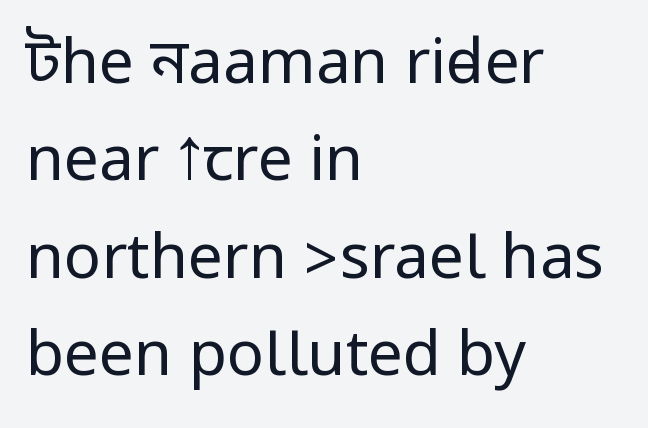
{"serif": "no", "italic": "no", "bold": "no", "weight": "regular", "width": "condensed", "stroke_contrast": "low", "underline": "no", "align": "left", "line_spacing": "normal", "line_spacing_ratio": 1.57, "letter_spacing": "normal", "letter_spacing_em": 0.0, "glyph_px": 62}
